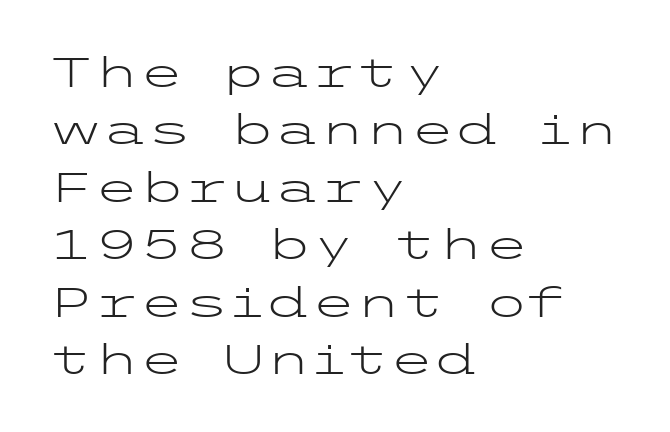
Q: Is the text bold? A: No.
Q: Is the text italic (slanted)? A: No, it is upright.
Q: Is the typeface a serif or a sans-serif typeface? A: Sans-serif.
Q: Is the text underlined? A: No.
Q: How is the paragraph aligned? A: Left-aligned.
Q: Is the spacing between letters normal or unusually wide? A: Normal.
Q: Is the spacing between lines tight, normal or loose? A: Normal.
Q: Width (condensed, normal, or wide)? A: Wide.
Q: Stroke contrast? A: Low.
Q: x-height? A: Medium.
